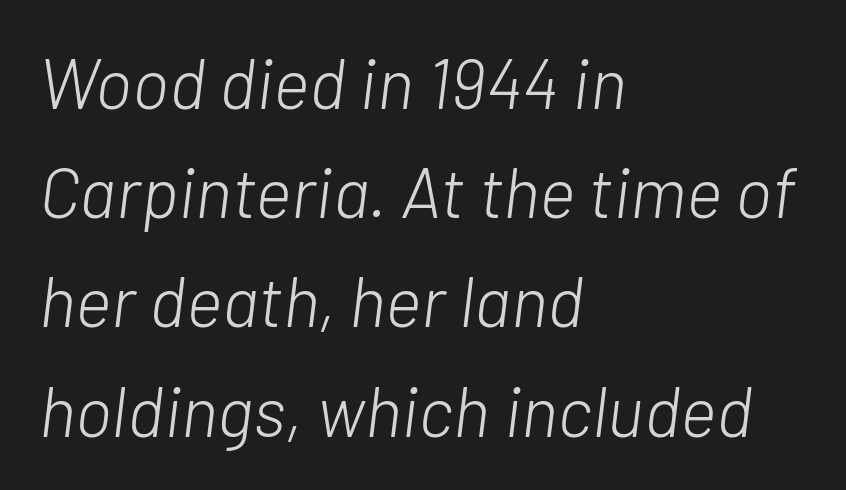
Q: Is the text bold? A: No.
Q: Is the text italic (slanted)? A: Yes, it leans right by about 7 degrees.
Q: Is the text underlined? A: No.
Q: How is the paragraph aligned? A: Left-aligned.
Q: Is the spacing between letters normal or unusually wide? A: Normal.
Q: Is the spacing between lines tight, normal or loose? A: Normal.
Q: Width (condensed, normal, or wide)? A: Normal.
Q: Stroke contrast? A: Low.
Q: x-height? A: Medium.
Q: Monospaced? A: No.
